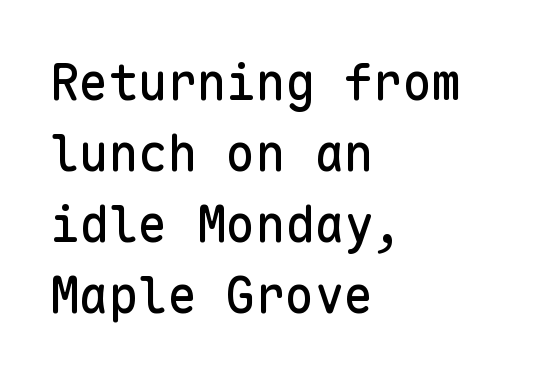
Q: Is the text italic (slanted)? A: No, it is upright.
Q: Is the typeface a serif or a sans-serif typeface? A: Sans-serif.
Q: Is the text underlined? A: No.
Q: How is the paragraph aligned? A: Left-aligned.
Q: Is the spacing between letters normal or unusually wide? A: Normal.
Q: Is the spacing between lines tight, normal or loose? A: Normal.
Q: Width (condensed, normal, or wide)? A: Normal.
Q: Stroke contrast? A: Low.
Q: x-height? A: Medium.
Q: Monospaced? A: Yes.
